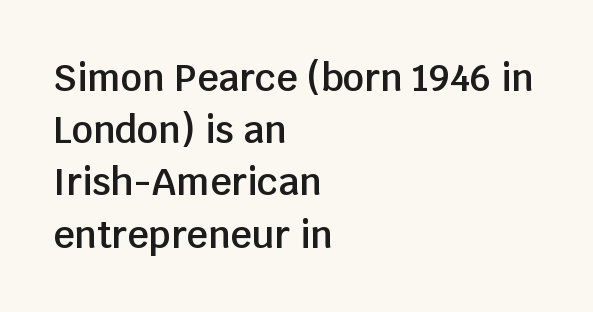
Notice how the stems are strictly vertical — no italics here. Notice the strokes are somewhat thickened but not fully heavy: this is a semibold. Each line starts at the same left margin while the right side varies. Here the designer chose a conventional face with non-uniform glyph widths. Regarding serifs, this sample does without them. Just letters on the line, the space beneath them empty.
